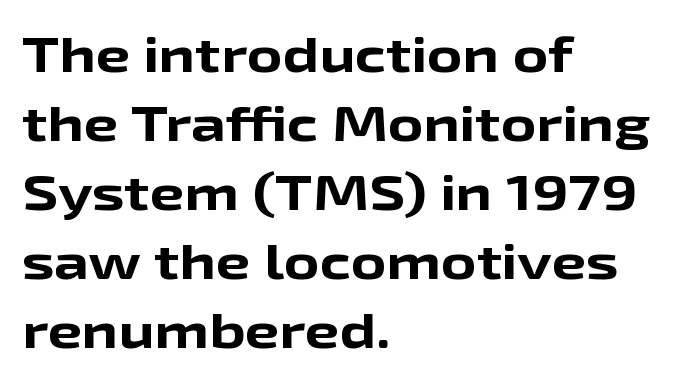
Beneath every word, the page is bare. No italicization has been applied; the sample stays upright. Character widths vary here, with narrow letters taking less room than wide ones. The block of text has a typical density, with ordinary space between rows. Serifs: no, the terminals of the letterforms are clean. Is the type bold? Yes — the strokes are clearly thick and heavy.
